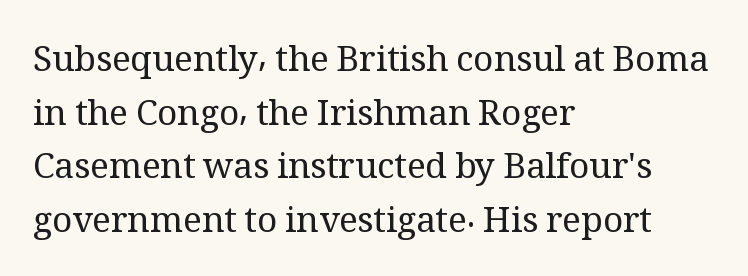
{"serif": "yes", "italic": "no", "bold": "no", "weight": "regular", "width": "normal", "stroke_contrast": "medium", "x_height": "medium", "monospaced": "no", "underline": "no", "align": "left", "line_spacing": "normal", "line_spacing_ratio": 1.53, "letter_spacing": "normal", "letter_spacing_em": 0.0, "glyph_px": 35}
